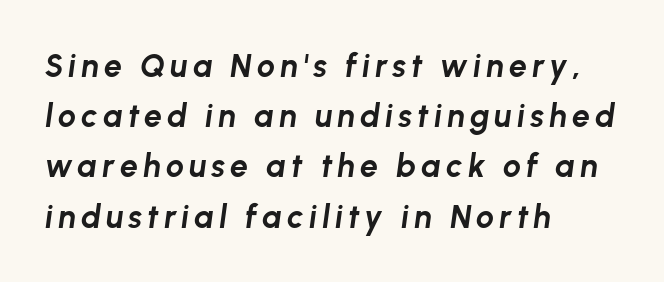
The space beneath each line is pristine and unruled. Teacher's note: observe the even left margin — that is flush-left alignment. Emphasis by weight is at full strength: bold. If you drew a line through each stem, it would be angled. Honestly, the row spacing looks completely unremarkable.
